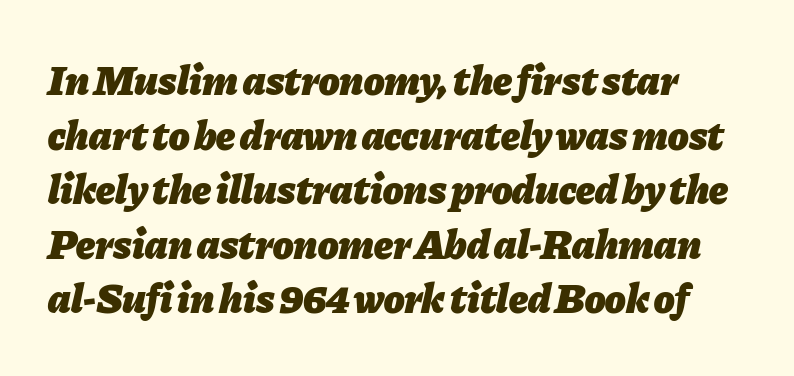
{"italic": "yes", "lean": "right", "slant_degrees": 11, "bold": "yes", "weight": "heavy", "width": "normal", "stroke_contrast": "low", "x_height": "medium", "monospaced": "no", "underline": "no", "line_spacing": "normal", "line_spacing_ratio": 1.3, "letter_spacing": "normal", "letter_spacing_em": 0.0, "glyph_px": 42}
